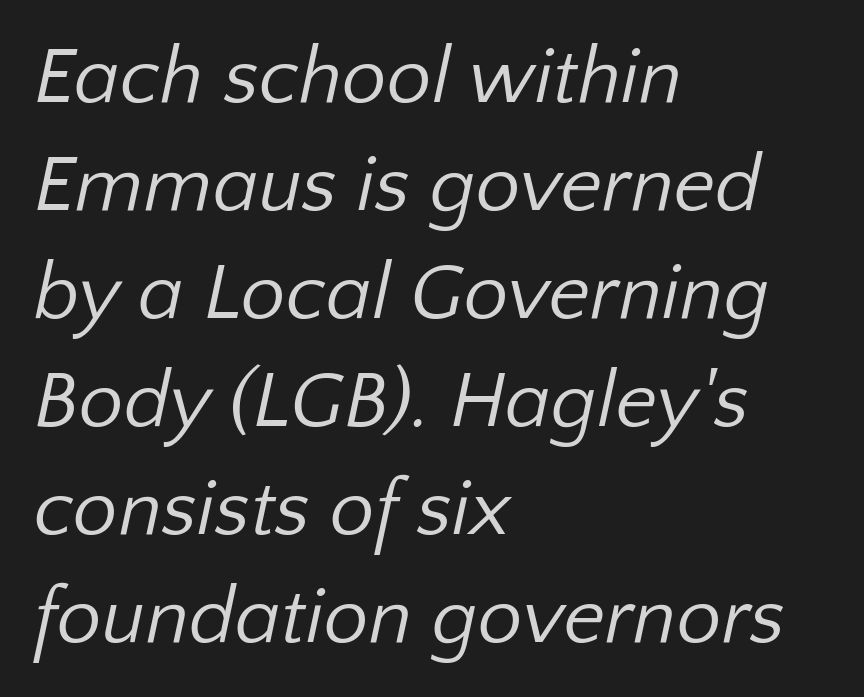
Here the designer chose a conventional face with non-uniform glyph widths. Words appear dense and cohesive because spacing is normal. Each line starts at the same left margin while the right side varies. The gap between lines stays unmarked. Each letter's strokes conclude bluntly, with no projecting serifs.
